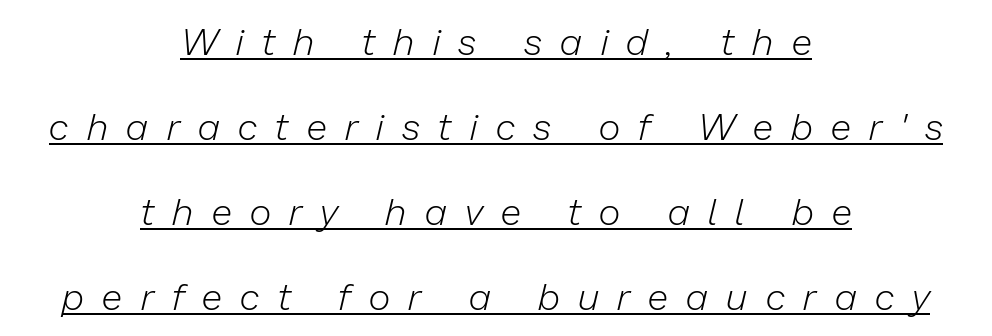
The image shows 38 px light type, italic (leaning right); set centered, loose line spacing (2.24x), unusually wide letter spacing (+0.49 em), underlined; low stroke contrast and a medium x-height.
